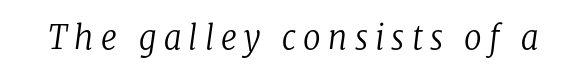
{"serif": "yes", "italic": "yes", "lean": "right", "slant_degrees": 8, "bold": "no", "weight": "regular", "width": "normal", "stroke_contrast": "low", "x_height": "medium", "monospaced": "no", "underline": "no", "letter_spacing": "wide", "letter_spacing_em": 0.22, "glyph_px": 32}
